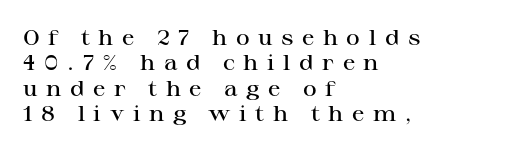
The rendering inserts visible extra space after every character. Rendered with straight, roman letterforms. Lines of text with bare space underneath. Notice the strokes are somewhat thickened but not fully heavy: this is a semibold. The lines in this sample share a left origin and differ only in where they stop.
